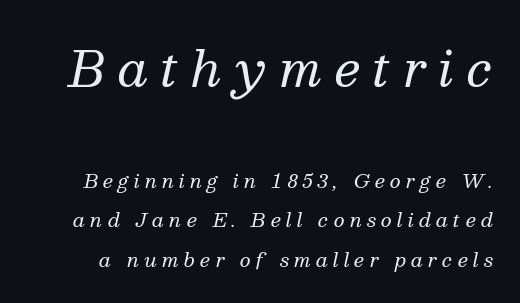
The space directly below the letters is spotless. Leading: increased. Stroke terminals: seriffed. Look at the tracking — it's clearly loosened, letters drifting apart. Here the first block reads like a headline and the second like body copy. An italicized treatment has been applied to the whole sample.
